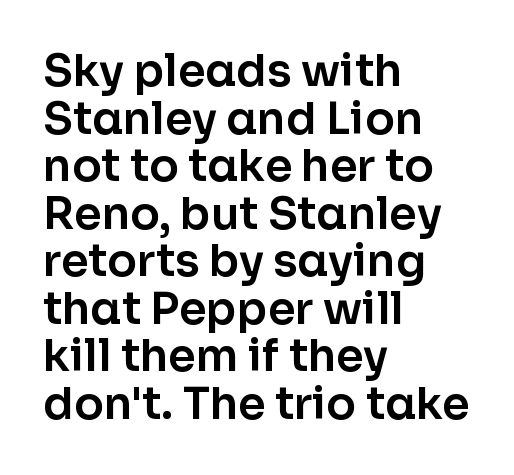
{"serif": "no", "italic": "no", "width": "normal", "stroke_contrast": "low", "x_height": "medium", "monospaced": "no", "underline": "no", "align": "left", "line_spacing": "tight", "line_spacing_ratio": 1.08, "letter_spacing": "normal", "letter_spacing_em": 0.0, "glyph_px": 44}
